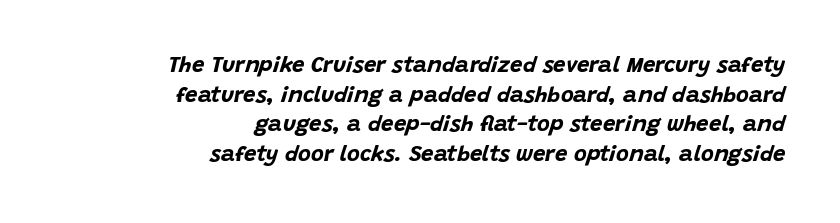
Q: Is the text bold? A: Yes.
Q: Is the text italic (slanted)? A: Yes, it leans right by about 15 degrees.
Q: Is the text underlined? A: No.
Q: How is the paragraph aligned? A: Right-aligned.
Q: Is the spacing between letters normal or unusually wide? A: Normal.
Q: Is the spacing between lines tight, normal or loose? A: Normal.
